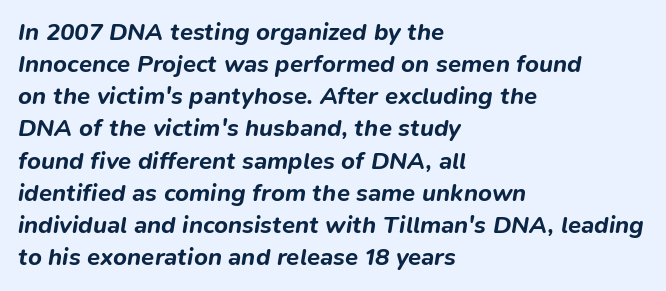
{"italic": "yes", "lean": "right", "slant_degrees": 9, "bold": "yes", "underline": "no", "align": "left", "line_spacing": "normal", "line_spacing_ratio": 1.34, "letter_spacing": "normal", "letter_spacing_em": 0.0, "glyph_px": 24}
